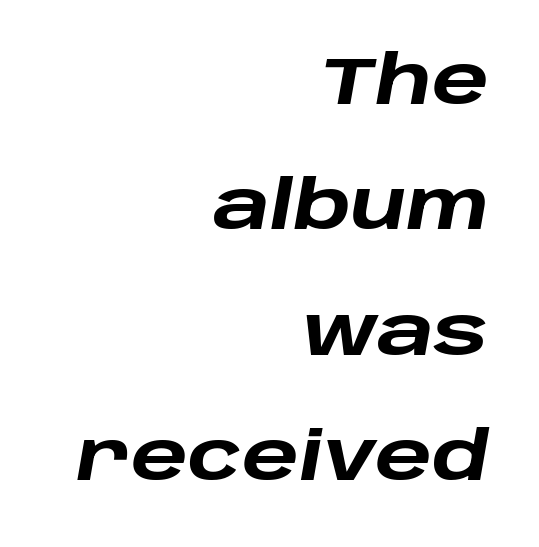
{"italic": "yes", "lean": "right", "slant_degrees": 10, "bold": "yes", "weight": "heavy", "width": "wide", "stroke_contrast": "low", "x_height": "large", "monospaced": "no", "underline": "no", "align": "right", "line_spacing_ratio": 1.87, "letter_spacing": "normal", "letter_spacing_em": 0.0, "glyph_px": 67}
